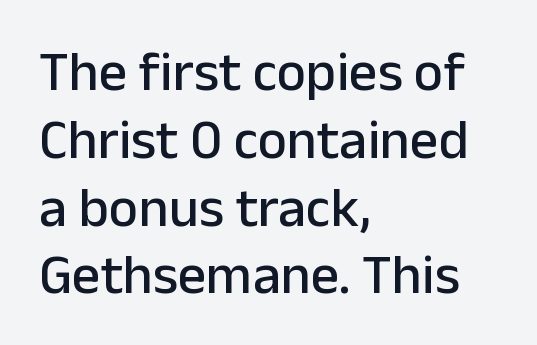
Q: Is the text italic (slanted)? A: No, it is upright.
Q: Is the typeface a serif or a sans-serif typeface? A: Sans-serif.
Q: Is the text underlined? A: No.
Q: How is the paragraph aligned? A: Left-aligned.
Q: Is the spacing between letters normal or unusually wide? A: Normal.
Q: Width (condensed, normal, or wide)? A: Normal.
Q: Stroke contrast? A: Low.
Q: x-height? A: Medium.
Q: Monospaced? A: No.
